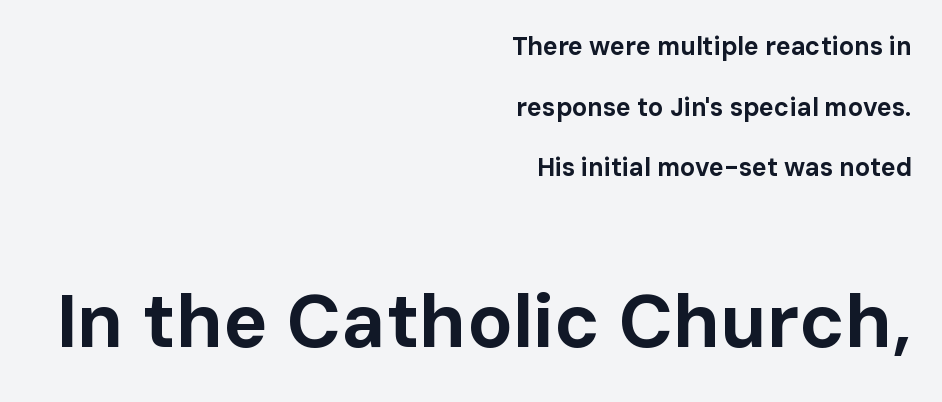
The image shows 75 px bold sans-serif type, upright; set right-aligned, loose line spacing (2.43x), normal letter spacing, not underlined; the second (bottom) block is 3.0x larger; low stroke contrast and a medium x-height.
